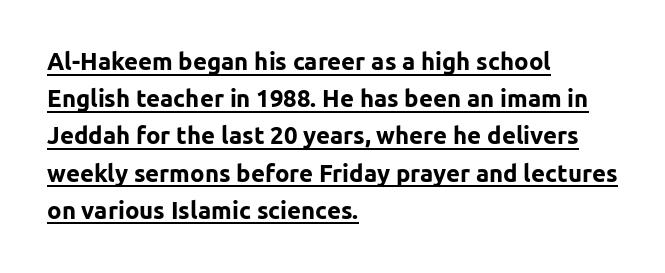
{"italic": "no", "bold": "yes", "underline": "yes", "align": "left", "line_spacing": "normal", "line_spacing_ratio": 1.55, "letter_spacing": "normal", "letter_spacing_em": 0.0, "glyph_px": 24}
